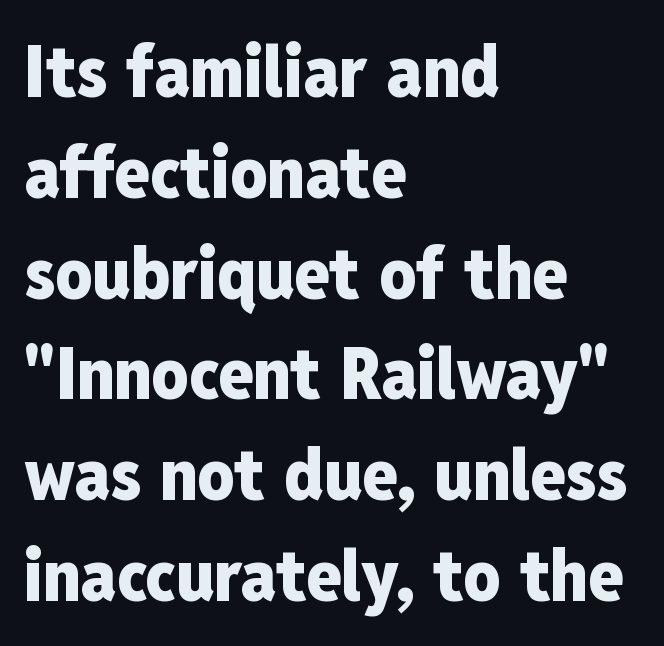
Q: Is the text bold? A: Yes.
Q: Is the text italic (slanted)? A: No, it is upright.
Q: Is the typeface a serif or a sans-serif typeface? A: Sans-serif.
Q: Is the text underlined? A: No.
Q: How is the paragraph aligned? A: Left-aligned.
Q: Is the spacing between letters normal or unusually wide? A: Normal.
Q: Is the spacing between lines tight, normal or loose? A: Normal.
Q: Width (condensed, normal, or wide)? A: Condensed.
Q: Stroke contrast? A: Low.
Q: x-height? A: Medium.
Q: Monospaced? A: No.
